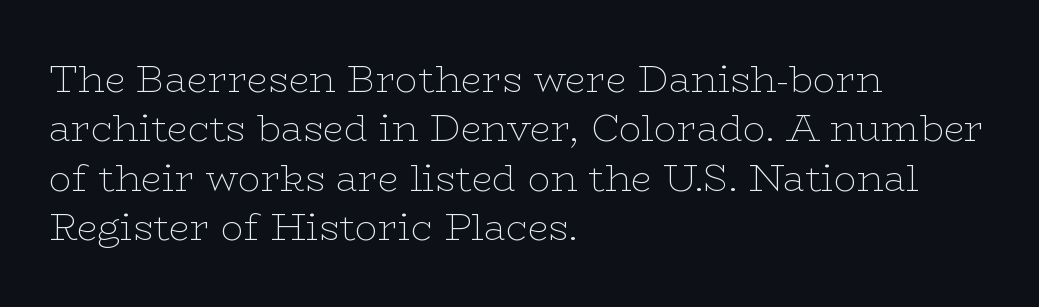
Classification — serif. A bare baseline throughout the passage. The letters advance in unequal steps, a hallmark of proportional type. Regarding leading, the lines here are spaced in the standard way.
